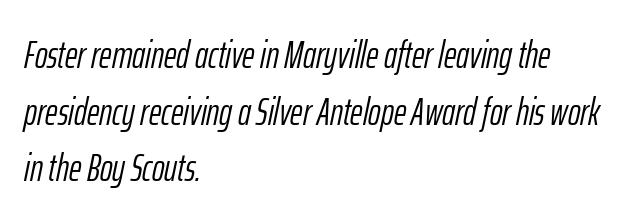
Words float on clear page, feet unadorned. The font sits on the lighter half of the weight spectrum, regular included. The passage is arranged the way most books set body copy — flush left. Normally led — the rows are evenly, conventionally spaced. Standard letterfit; no display-style spreading of the glyphs.
